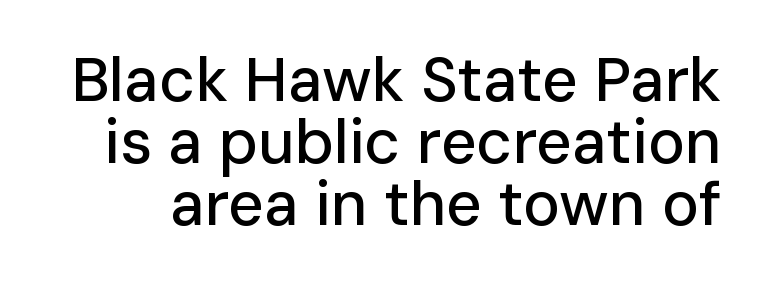
The image shows 62 px sans-serif type, upright; set tight line spacing (1.0x), normal letter spacing, not underlined; low stroke contrast and a medium x-height.
